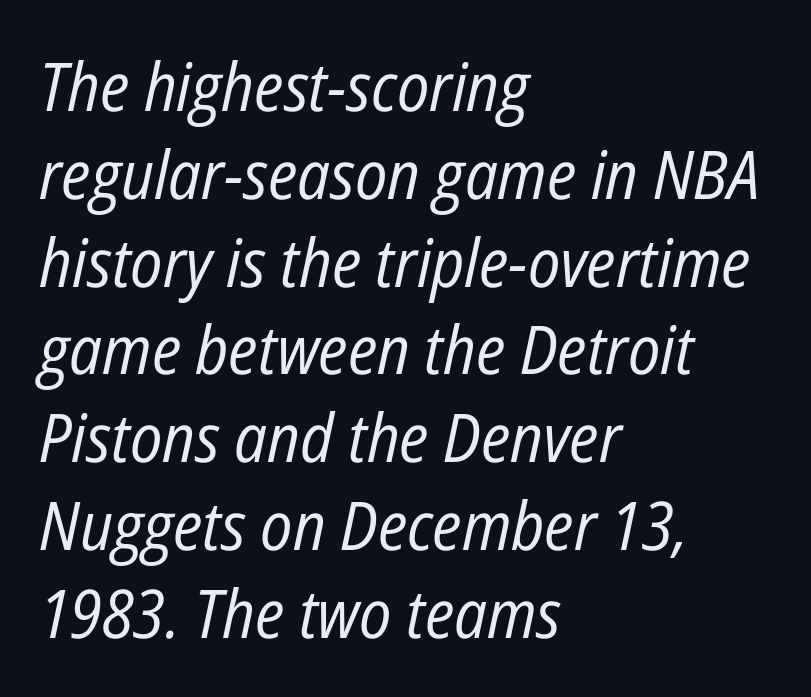
The passage is arranged the way most books set body copy — flush left. This rendering features lettering with no underline. Spacing between characters is what you'd get straight out of the box. No chunkiness to these letters — they're not bold. Horizontal bands of white between lines are of average thickness. Is the type slanted? Yes — the strokes lean at a clear angle.
